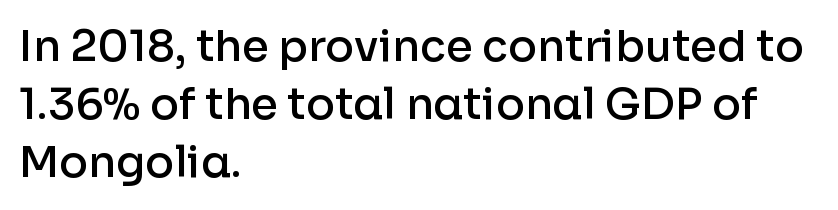
The image shows 43 px semibold sans-serif type, upright; set left-aligned, normal line spacing (1.35x), normal letter spacing, not underlined; low stroke contrast and a medium x-height.
